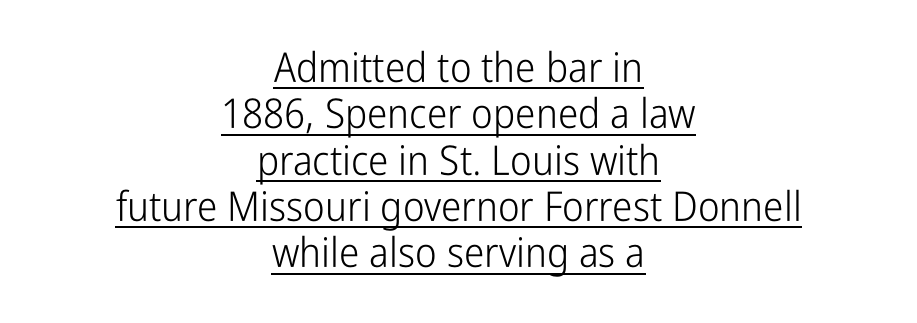
{"serif": "no", "italic": "no", "bold": "no", "weight": "light", "width": "condensed", "stroke_contrast": "low", "x_height": "medium", "monospaced": "no", "underline": "yes", "align": "center", "line_spacing": "tight", "line_spacing_ratio": 1.13, "letter_spacing": "normal", "letter_spacing_em": 0.0, "glyph_px": 41}
